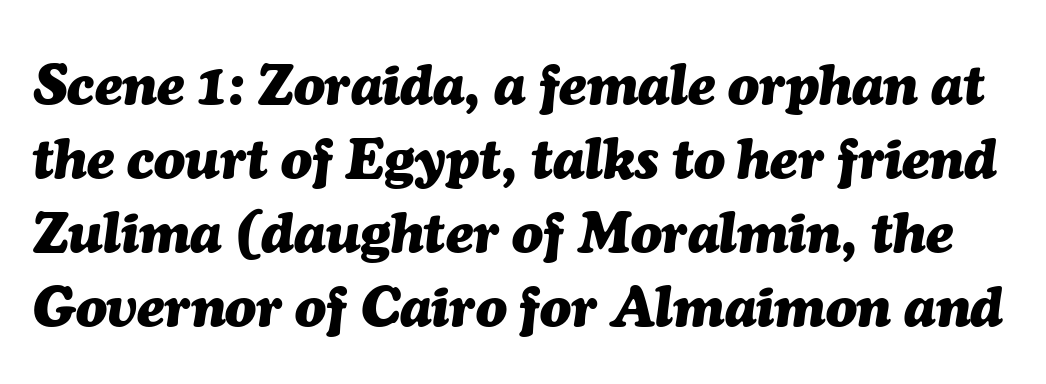
Q: Is the text bold? A: Yes.
Q: Is the text italic (slanted)? A: Yes, it leans right by about 7 degrees.
Q: Is the text underlined? A: No.
Q: Is the spacing between letters normal or unusually wide? A: Normal.
Q: Is the spacing between lines tight, normal or loose? A: Normal.
Q: Width (condensed, normal, or wide)? A: Normal.
Q: Stroke contrast? A: Medium.
Q: x-height? A: Medium.
Q: Monospaced? A: No.
